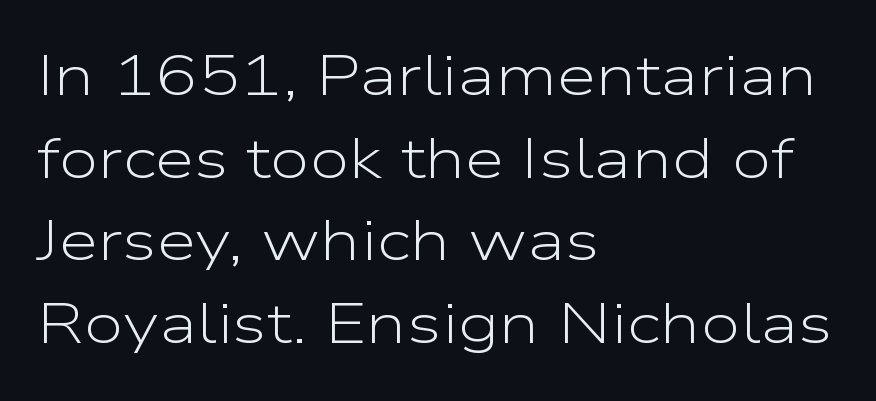
The image shows 57 px light, wide sans-serif type, upright; set left-aligned, normal line spacing (1.45x), normal letter spacing, not underlined; low stroke contrast and a medium x-height.
